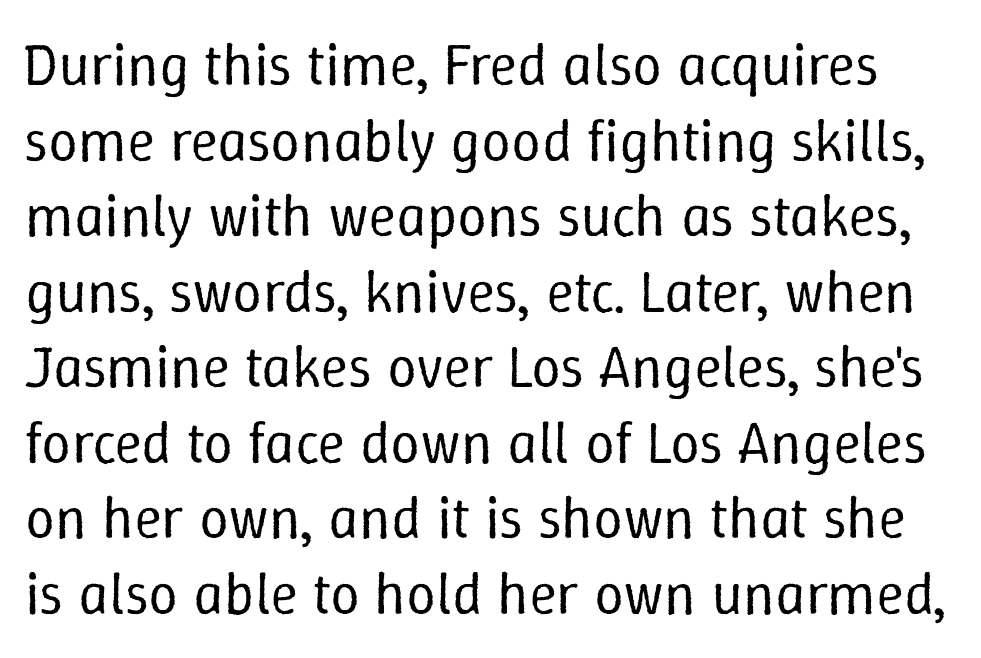
Tracking value appears to be zero — textbook default spacing. Leading: standard. A roman cut, with each character standing at attention. You could not count columns in this text — the font is proportionally spaced. Each stroke keeps to a modest, everyday thickness or less.
